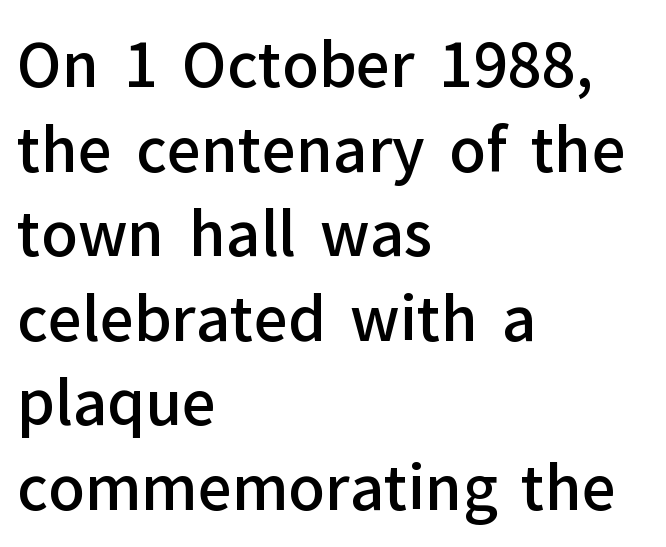
The image shows 60 px semibold sans-serif type, upright; set left-aligned, normal line spacing (1.41x), normal letter spacing, not underlined; low stroke contrast and a medium x-height.
